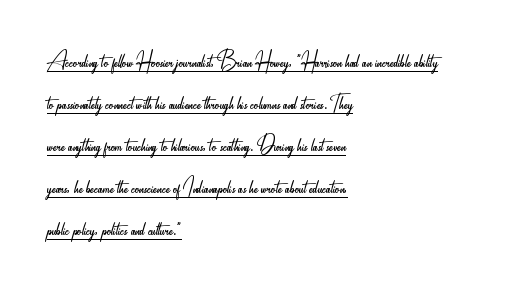
Q: Is the text bold? A: No.
Q: Is the text italic (slanted)? A: Yes.
Q: Is the text underlined? A: Yes.
Q: How is the paragraph aligned? A: Left-aligned.
Q: Is the spacing between letters normal or unusually wide? A: Normal.
Q: Is the spacing between lines tight, normal or loose? A: Normal.
